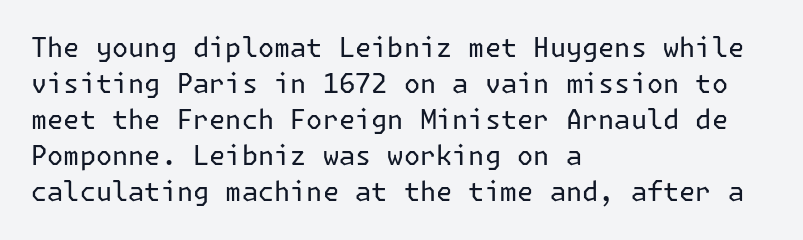
The image shows 27 px text type, upright; set left-aligned, normal line spacing (1.33x), normal letter spacing, not underlined.
